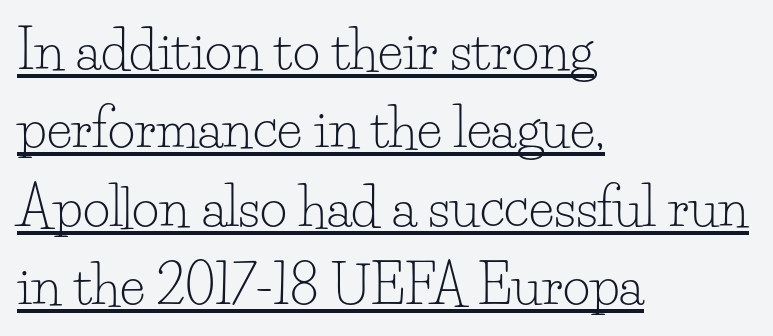
Like a heading marked for emphasis, these lines bear an underscore. This rendering uses left alignment, leaving the right contour irregular. Quick note: interline space is typical. The specimen reads as upright at a glance. The weight tops out at a normal text grade. The face used here is seriffed, in the tradition of book romans.
